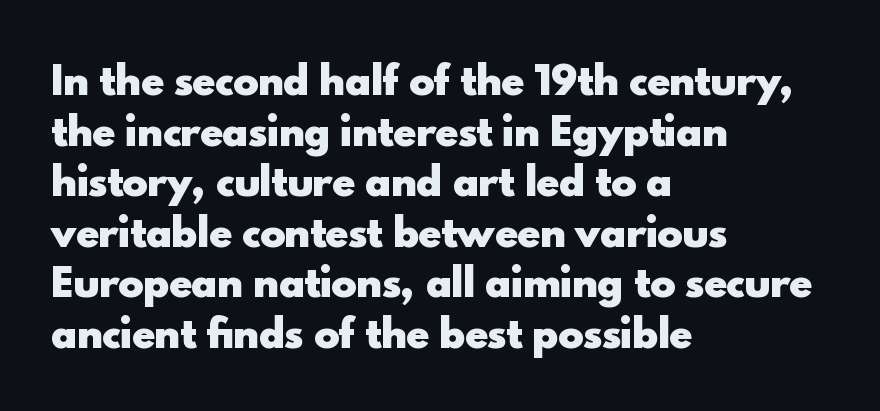
Compared with a centered layout, this one pins lines to the left instead. What's the leading like? Ordinary, nothing unusual. Emphasis by weight is at full strength: bold. Descenders hang freely into open space. A typesetter would call this proportional, since set widths differ per character. The glyphs in this specimen are sans serif.
